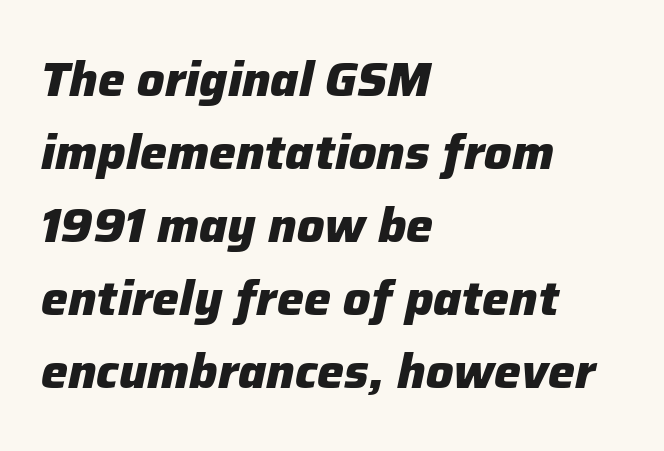
The designer left line spacing at the default. Glance below the letters and you will spot only blank space. Varying glyph widths throughout — classic text-font behaviour. The passage shown has conventional tracking throughout. The ragged edge is on the right, which tells us the setting is flush left. In terms of weight, the rendering is a true, heavy bold.
